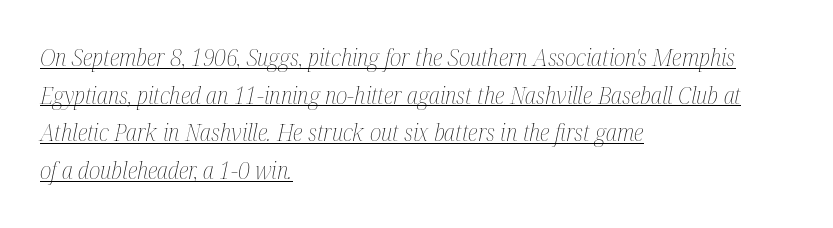
{"italic": "yes", "lean": "right", "slant_degrees": 12, "bold": "no", "underline": "yes", "align": "left", "line_spacing": "normal", "line_spacing_ratio": 1.57, "letter_spacing": "normal", "letter_spacing_em": 0.0, "glyph_px": 24}
